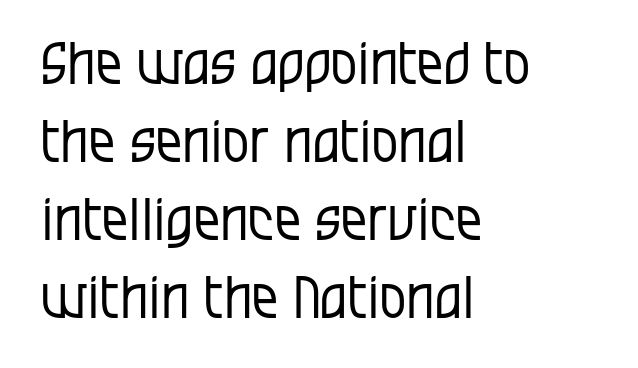
{"serif": "no", "italic": "no", "bold": "no", "weight": "regular", "width": "condensed", "stroke_contrast": "low", "x_height": "large", "monospaced": "no", "underline": "no", "align": "left", "line_spacing": "normal", "line_spacing_ratio": 1.32, "letter_spacing": "normal", "letter_spacing_em": 0.0, "glyph_px": 59}
